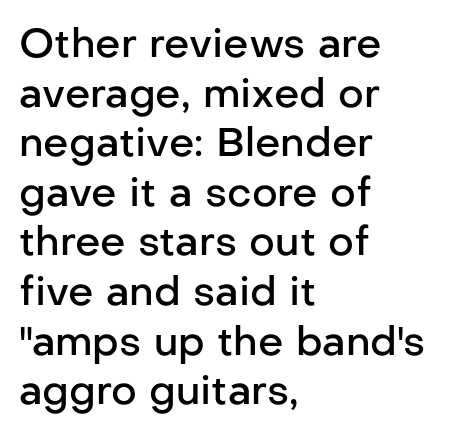
{"serif": "no", "italic": "no", "bold": "semi", "weight": "semibold", "width": "normal", "stroke_contrast": "low", "x_height": "medium", "monospaced": "no", "underline": "no", "align": "left", "line_spacing_ratio": 1.24, "letter_spacing": "normal", "letter_spacing_em": 0.0, "glyph_px": 40}
